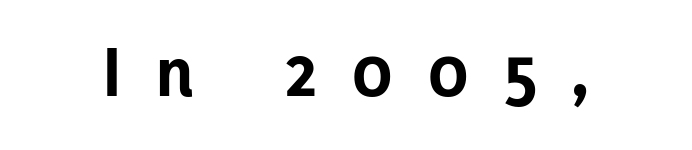
The words here are not underlined. Weight check: bold — yes, fully. Note the varied advance widths — an 'i' is clearly narrower than an 'm'. The axis of the letterforms is exactly vertical. The horizontal fit of the characters is loose and conspicuously gappy. The rendering shows plain stroke endings on the letterforms — a sans-serif design.
